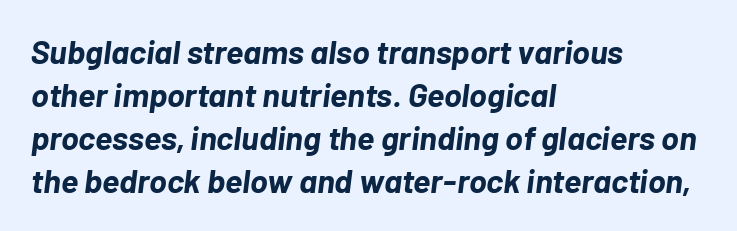
{"italic": "yes", "lean": "right", "slant_degrees": 7, "bold": "yes", "weight": "bold", "width": "normal", "stroke_contrast": "low", "x_height": "medium", "monospaced": "no", "underline": "no", "align": "left", "line_spacing": "normal", "line_spacing_ratio": 1.3, "letter_spacing": "normal", "letter_spacing_em": 0.0, "glyph_px": 33}
